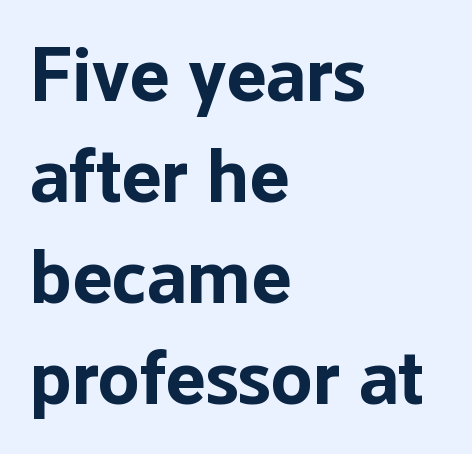
Q: Is the text bold? A: Yes.
Q: Is the text italic (slanted)? A: No, it is upright.
Q: Is the typeface a serif or a sans-serif typeface? A: Sans-serif.
Q: Is the text underlined? A: No.
Q: How is the paragraph aligned? A: Left-aligned.
Q: Is the spacing between letters normal or unusually wide? A: Normal.
Q: Is the spacing between lines tight, normal or loose? A: Normal.
Q: Width (condensed, normal, or wide)? A: Normal.
Q: Stroke contrast? A: Low.
Q: x-height? A: Medium.
Q: Monospaced? A: No.
